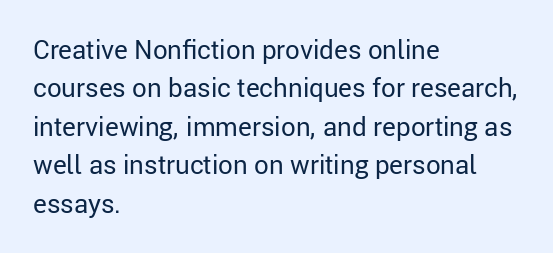
Leftover space on each line is placed entirely after the last word. The font sits on the lighter half of the weight spectrum, regular included. Here the glyphs are tracked normally, forming tight word shapes. Evenly set lines give the paragraph a standard silhouette. The area under the type is left untouched. The letters stand upright; this is a roman face.
